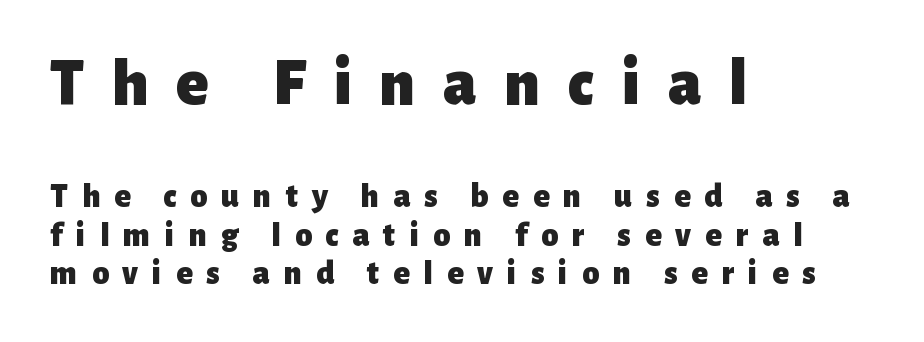
The image shows 67 px heavy sans-serif type, upright; set left-aligned, tight line spacing (1.13x), unusually wide letter spacing (+0.41 em), not underlined; the first (top) block is 1.97x larger; low stroke contrast and a medium x-height.
